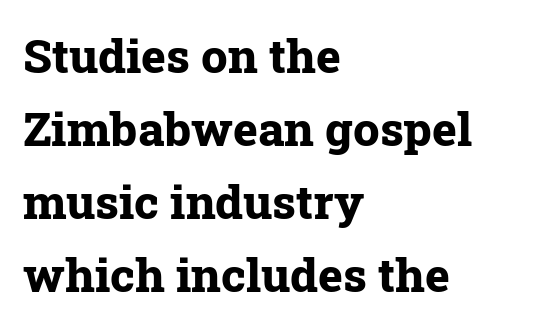
Does the copy run flush right? No — it runs flush left. The axis of the letterforms is exactly vertical. Proportional: the letters do not fall into vertical columns. Descender tails drop into unmarked territory. Is this a sans? No — the strokes have serifs. Every letter is thick-stroked: bold, no question.
